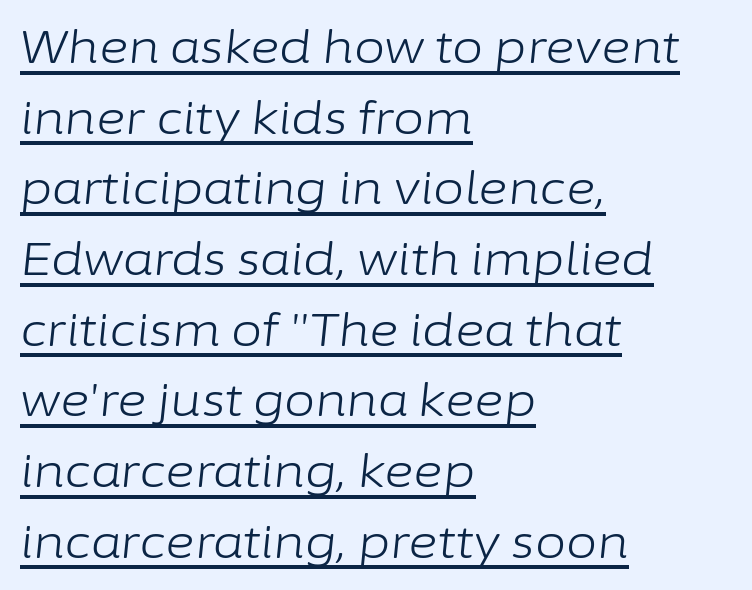
The image shows 45 px light type, italic (leaning right); set left-aligned, normal line spacing (1.57x), normal letter spacing, underlined; low stroke contrast and a medium x-height.
